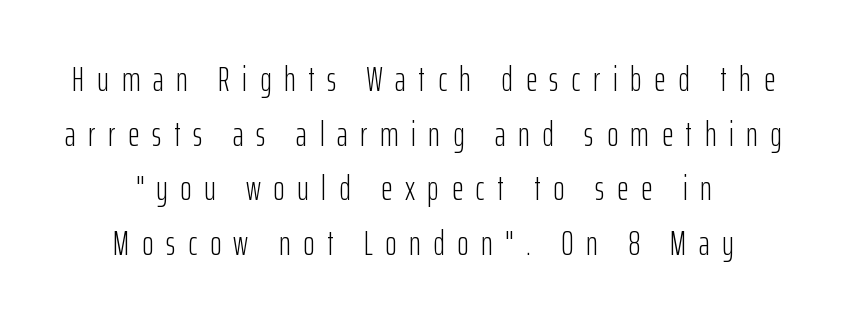
The image shows 35 px light, condensed sans-serif type, upright; set centered, normal line spacing (1.56x), unusually wide letter spacing (+0.36 em), not underlined; low stroke contrast and a medium x-height.
